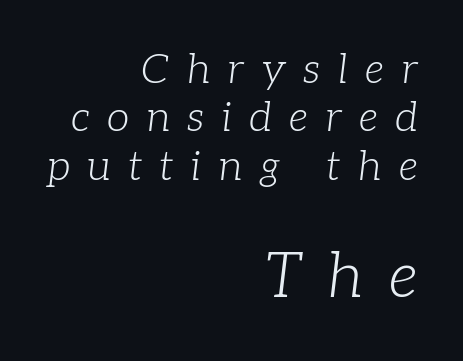
The image shows 62 px light serif type, italic (leaning right); set right-aligned, line spacing 1.18x, unusually wide letter spacing (+0.42 em), not underlined; the second (bottom) block is 1.51x larger; low stroke contrast and a medium x-height.
